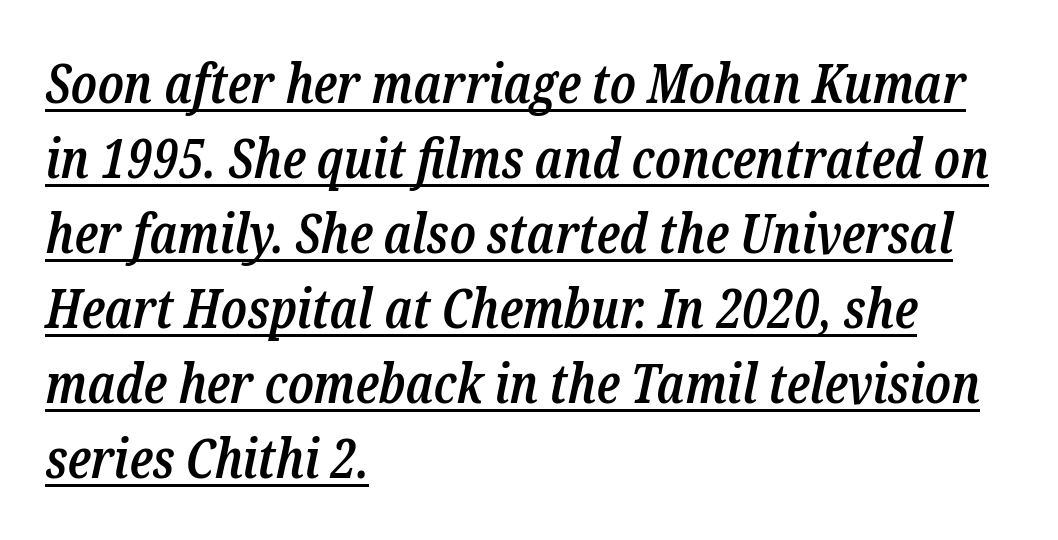
Q: Is the text bold? A: Semi-bold.
Q: Is the text italic (slanted)? A: Yes, it leans right by about 12 degrees.
Q: Is the typeface a serif or a sans-serif typeface? A: Serif.
Q: Is the text underlined? A: Yes.
Q: How is the paragraph aligned? A: Left-aligned.
Q: Is the spacing between letters normal or unusually wide? A: Normal.
Q: Is the spacing between lines tight, normal or loose? A: Normal.
Q: Width (condensed, normal, or wide)? A: Condensed.
Q: Stroke contrast? A: Low.
Q: x-height? A: Medium.
Q: Monospaced? A: No.
